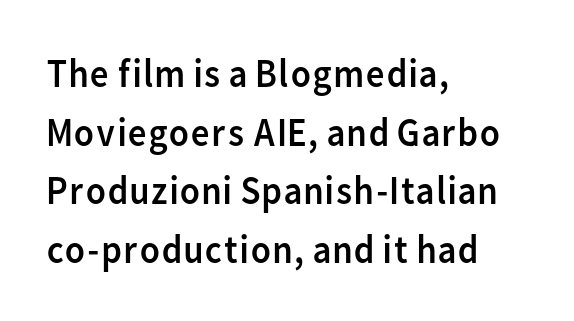
The typesetter chose a ragged-right arrangement here. The passage shown is typeset with a sans-serif family. Stems and bowls with no extra thickness — not bold. Letters rest on an invisible, unmarked baseline. Style check: upright.
